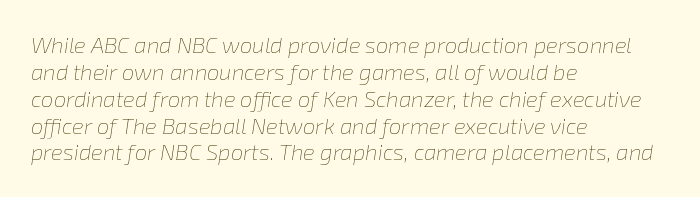
Q: Is the text bold? A: No.
Q: Is the text italic (slanted)? A: Yes, it leans right by about 8 degrees.
Q: Is the text underlined? A: No.
Q: How is the paragraph aligned? A: Left-aligned.
Q: Is the spacing between letters normal or unusually wide? A: Normal.
